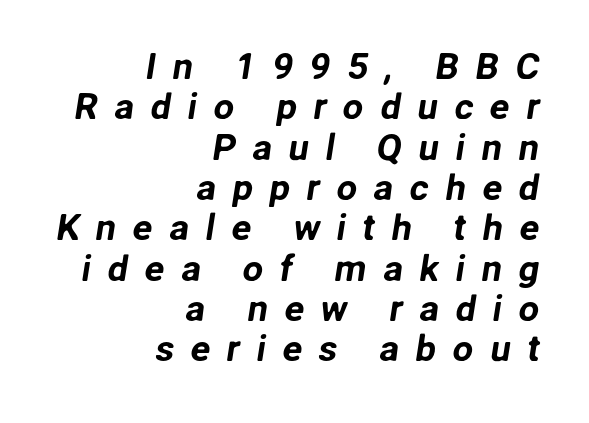
The image shows 37 px sans-serif type; set right-aligned, tight line spacing (1.09x), unusually wide letter spacing (+0.44 em), not underlined; low stroke contrast and a medium x-height.
